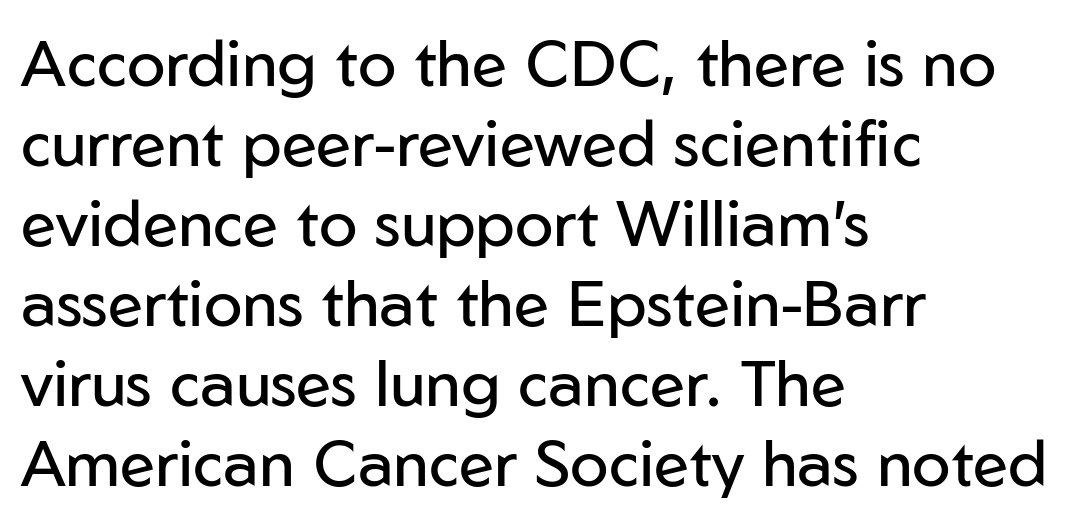
Q: Is the text bold? A: No.
Q: Is the text italic (slanted)? A: No, it is upright.
Q: Is the typeface a serif or a sans-serif typeface? A: Sans-serif.
Q: Is the text underlined? A: No.
Q: How is the paragraph aligned? A: Left-aligned.
Q: Is the spacing between letters normal or unusually wide? A: Normal.
Q: Is the spacing between lines tight, normal or loose? A: Normal.
Q: Width (condensed, normal, or wide)? A: Normal.
Q: Stroke contrast? A: Low.
Q: x-height? A: Medium.
Q: Monospaced? A: No.
